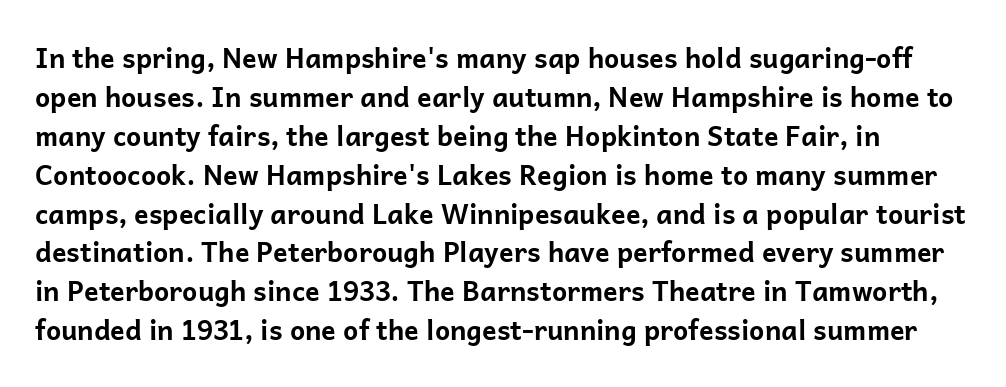
Posture: straight, roman, zero tilt. The glyphs have the mass of a bold cut. The lines sit at an ordinary, default distance from one another. Letter spacing: default.
